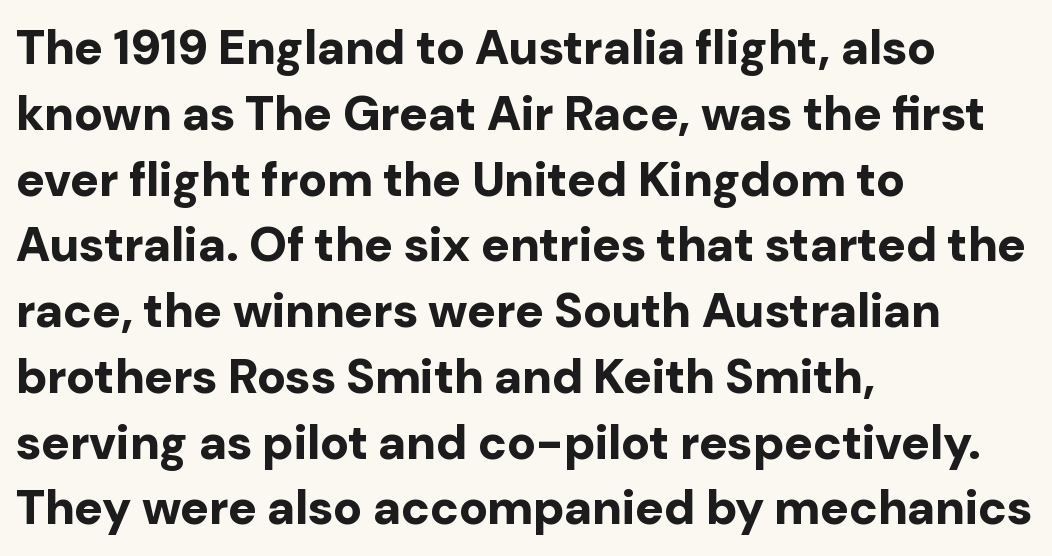
The image shows 48 px bold sans-serif type, upright; set left-aligned, normal line spacing (1.37x), normal letter spacing, not underlined; low stroke contrast and a medium x-height.
